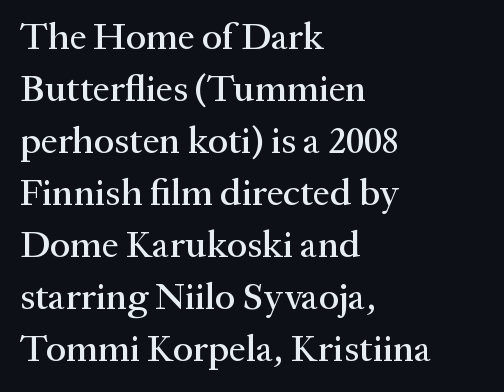
The image shows 38 px serif type, upright; set left-aligned, normal line spacing (1.37x), normal letter spacing, not underlined; medium stroke contrast and a medium x-height.
